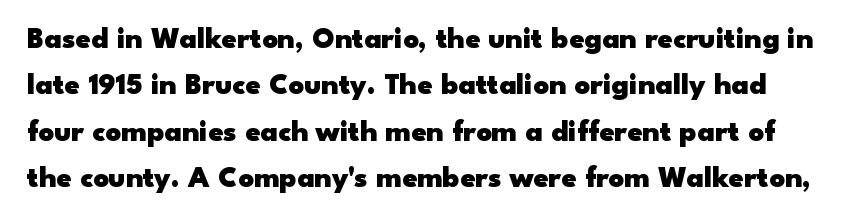
Default kerning and tracking; the words read as compact shapes. Upright lettering throughout. I'd call this a sans setting — the letters go barefoot. The string is rendered with underlining switched off. Heavy, bold letterforms. This sample keeps an unexceptional amount of space between lines.
